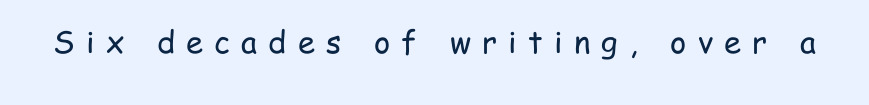
{"serif": "no", "italic": "no", "bold": "no", "weight": "regular", "width": "condensed", "stroke_contrast": "low", "x_height": "medium", "monospaced": "no", "underline": "no", "letter_spacing": "wide", "letter_spacing_em": 0.36, "glyph_px": 31}
